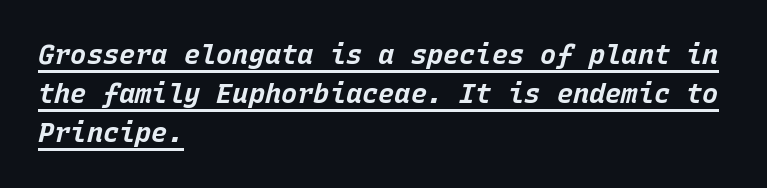
Q: Is the text bold? A: Yes.
Q: Is the text italic (slanted)? A: Yes, it leans right by about 15 degrees.
Q: Is the text underlined? A: Yes.
Q: How is the paragraph aligned? A: Left-aligned.
Q: Is the spacing between letters normal or unusually wide? A: Normal.
Q: Is the spacing between lines tight, normal or loose? A: Normal.
